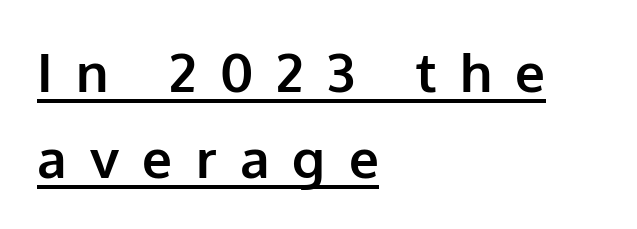
The vertical gap from one line to the next is medium. Stroke thickness is high; the sample reads as a true bold. To sum up the face: it is a sans, with no serifs. Spacing verdict: proportional, widths tailored to each character. Left-aligned paragraph, ragged on the right. Spacing between characters has been opened up far beyond the box default.
